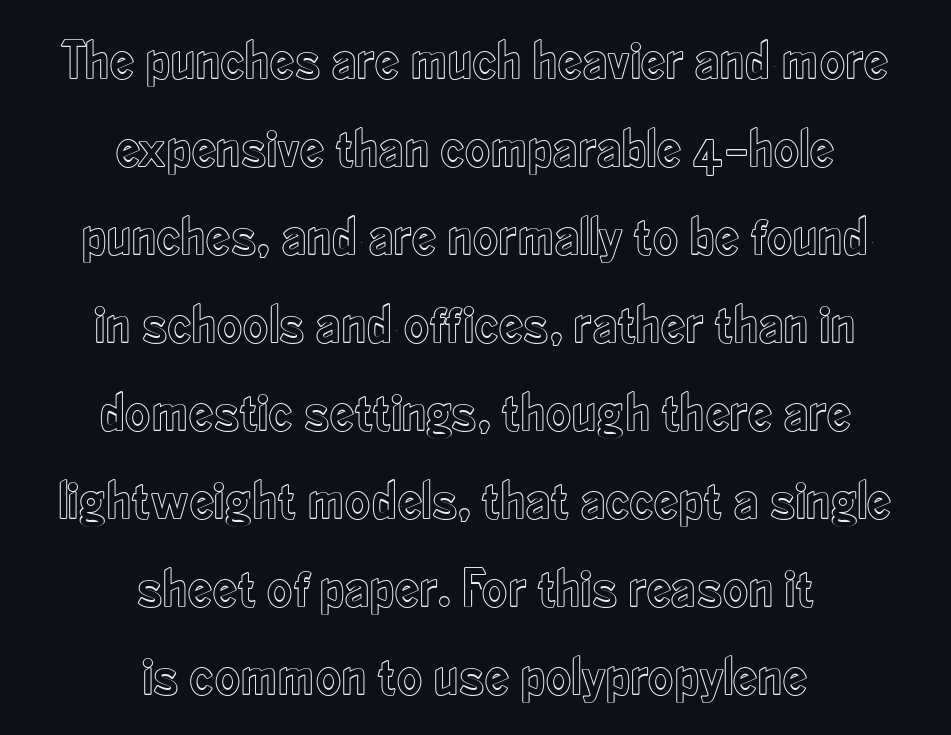
Honestly, there is no underline to notice here at all. The rendering positions every line midway between the sides. Posture: vertical. Spacing verdict: proportional, widths tailored to each character. How would I describe the line gaps? Plain and ordinary.
